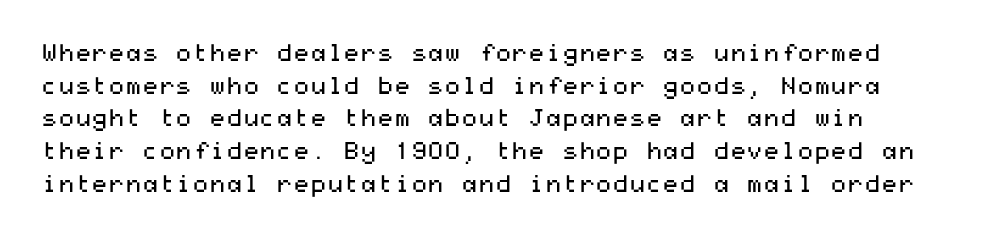
Q: Is the text bold? A: No.
Q: Is the text italic (slanted)? A: No, it is upright.
Q: Is the text underlined? A: No.
Q: How is the paragraph aligned? A: Left-aligned.
Q: Is the spacing between letters normal or unusually wide? A: Normal.
Q: Is the spacing between lines tight, normal or loose? A: Normal.
